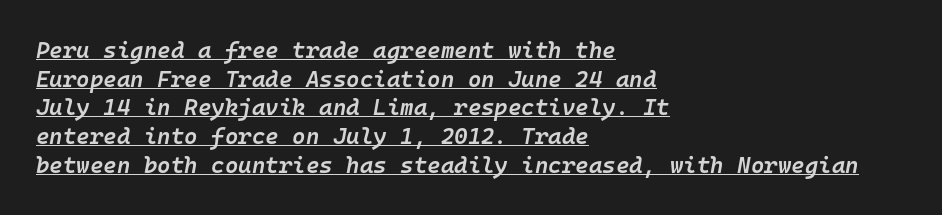
Q: Is the text bold? A: Semi-bold.
Q: Is the text italic (slanted)? A: Yes, it leans right by about 10 degrees.
Q: Is the text underlined? A: Yes.
Q: How is the paragraph aligned? A: Left-aligned.
Q: Is the spacing between letters normal or unusually wide? A: Normal.
Q: Is the spacing between lines tight, normal or loose? A: Normal.
